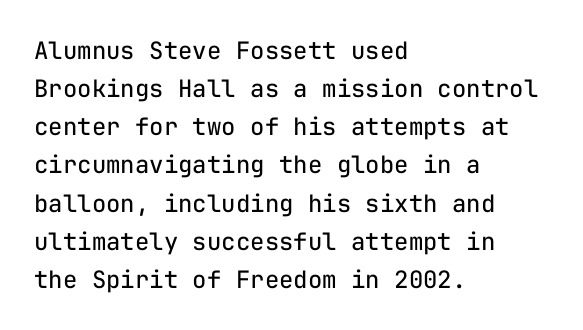
{"italic": "no", "bold": "no", "underline": "no", "align": "left", "line_spacing": "normal", "line_spacing_ratio": 1.59, "letter_spacing": "normal", "letter_spacing_em": 0.0, "glyph_px": 24}
